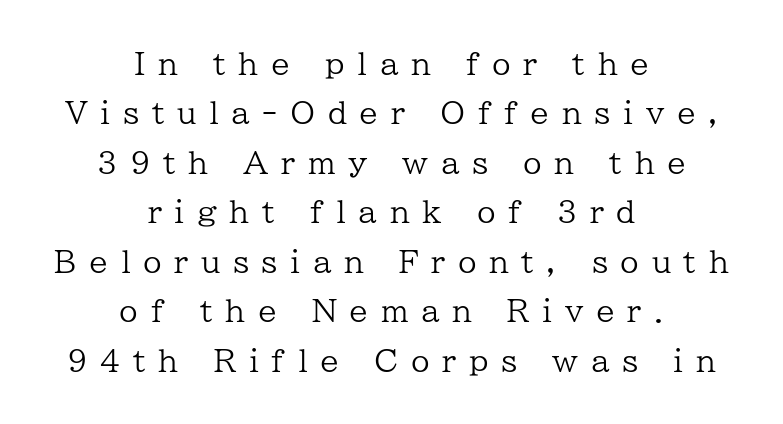
The image shows 30 px regular-weight serif type, upright; set centered, normal line spacing (1.65x), unusually wide letter spacing (+0.42 em), not underlined; low stroke contrast and a medium x-height.
